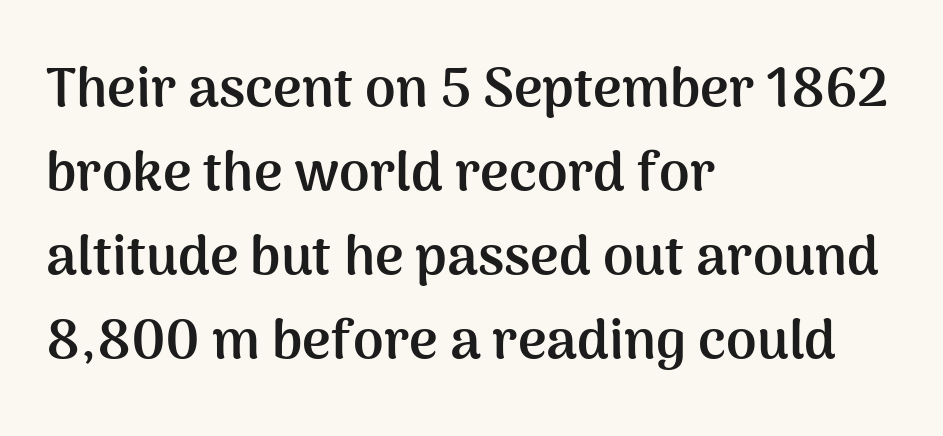
Q: Is the text bold? A: Yes.
Q: Is the text italic (slanted)? A: No, it is upright.
Q: Is the typeface a serif or a sans-serif typeface? A: Sans-serif.
Q: Is the text underlined? A: No.
Q: How is the paragraph aligned? A: Left-aligned.
Q: Is the spacing between letters normal or unusually wide? A: Normal.
Q: Is the spacing between lines tight, normal or loose? A: Normal.
Q: Width (condensed, normal, or wide)? A: Normal.
Q: Stroke contrast? A: Medium.
Q: x-height? A: Medium.
Q: Monospaced? A: No.
